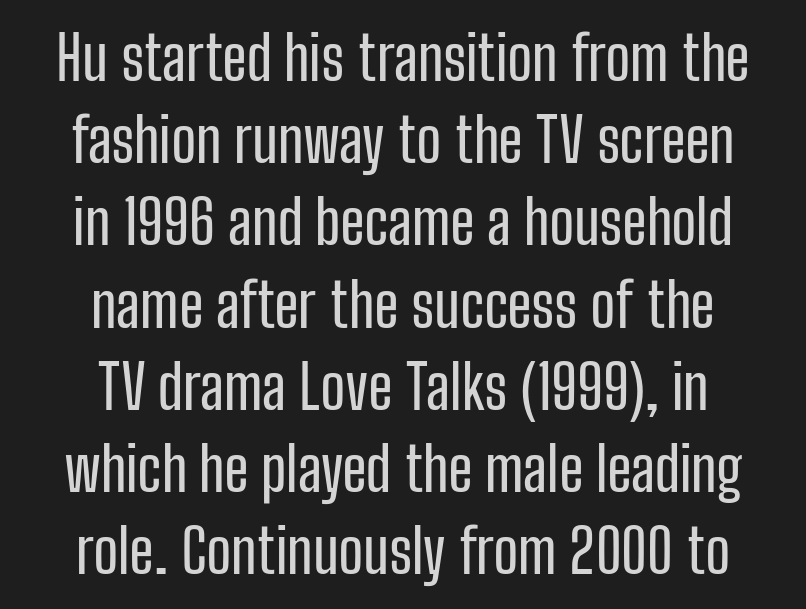
Q: Is the text italic (slanted)? A: No, it is upright.
Q: Is the typeface a serif or a sans-serif typeface? A: Sans-serif.
Q: Is the text underlined? A: No.
Q: How is the paragraph aligned? A: Centered.
Q: Is the spacing between letters normal or unusually wide? A: Normal.
Q: Is the spacing between lines tight, normal or loose? A: Normal.
Q: Width (condensed, normal, or wide)? A: Condensed.
Q: Stroke contrast? A: Low.
Q: x-height? A: Medium.
Q: Monospaced? A: No.
